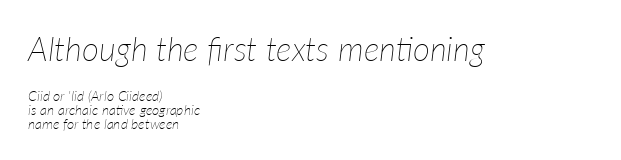
The image shows 33 px thin type, italic (leaning right); set left-aligned, tight line spacing (0.99x), normal letter spacing, not underlined; the first (top) block is 2.36x larger; low stroke contrast and a medium x-height.
